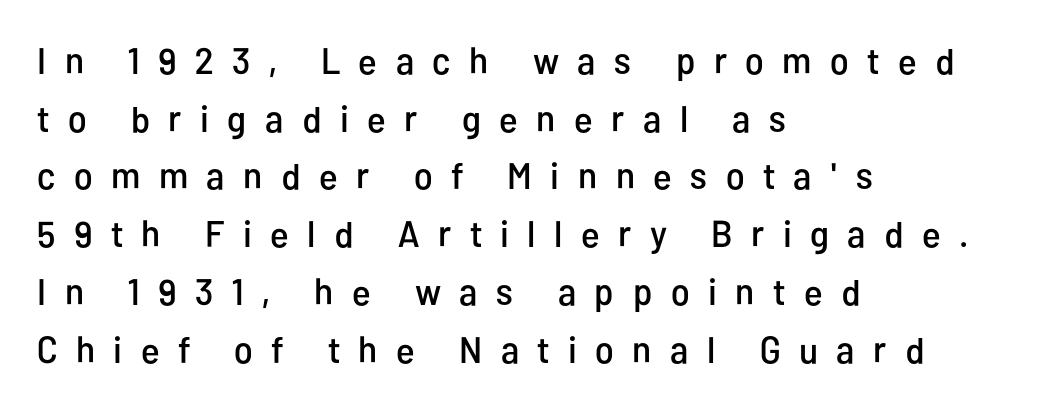
{"serif": "no", "italic": "no", "width": "condensed", "stroke_contrast": "low", "x_height": "medium", "monospaced": "no", "underline": "no", "align": "left", "line_spacing": "normal", "line_spacing_ratio": 1.56, "letter_spacing": "wide", "letter_spacing_em": 0.5, "glyph_px": 37}
